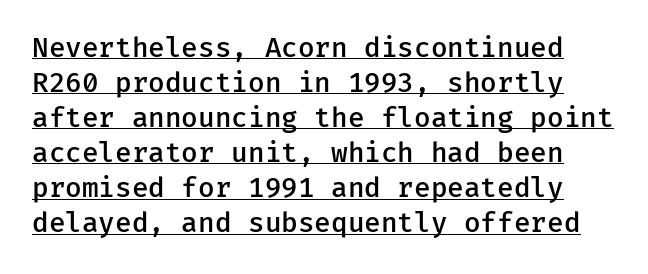
What's the leading like? Ordinary, nothing unusual. Tall strokes in this sample are plumb rather than angled. The words here are underlined. What stands out about the letter spacing? Nothing — it is the standard amount.
